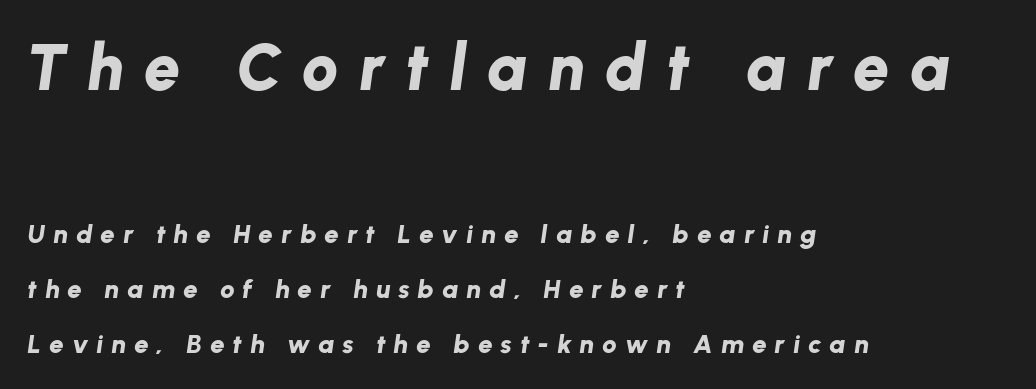
Q: Is the text bold? A: Yes.
Q: Is the text italic (slanted)? A: Yes, it leans right by about 8 degrees.
Q: Is the text underlined? A: No.
Q: How is the paragraph aligned? A: Left-aligned.
Q: Is the spacing between letters normal or unusually wide? A: Unusually wide.
Q: Is the spacing between lines tight, normal or loose? A: Loose.
Q: Which block of text is set in a larger size, the first (top) or the second (bottom)? A: The first (top) one.
Q: Width (condensed, normal, or wide)? A: Normal.
Q: Stroke contrast? A: Low.
Q: x-height? A: Medium.
Q: Monospaced? A: No.
